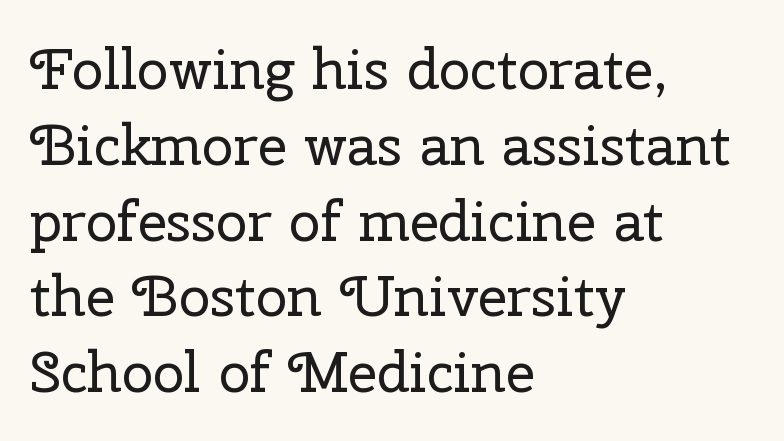
The image shows 57 px regular-weight serif type, upright; set left-aligned, normal line spacing (1.33x), normal letter spacing, not underlined; low stroke contrast and a medium x-height.
